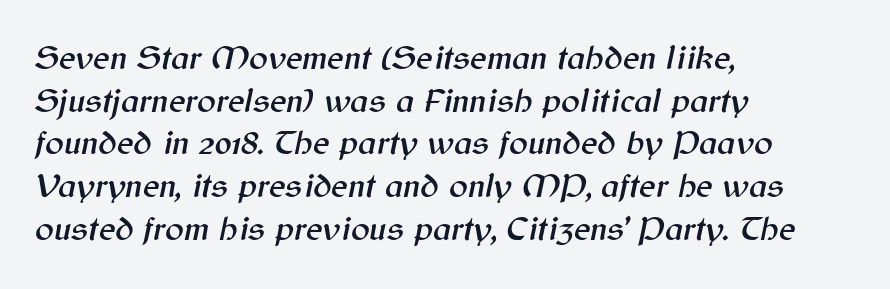
The ragged edge is on the right, which tells us the setting is flush left. If you drew a line through each stem, it would be angled. Here the designer chose a conventional face with non-uniform glyph widths. Students, note that the glyphs here touch the page at normal intervals. The space beneath each line is pristine and unruled.
